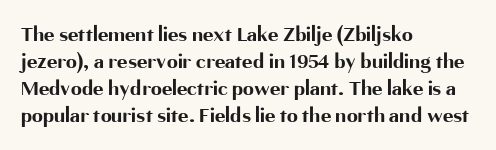
The setting favours the left margin, as ordinary paragraphs usually do. The strip under each line holds only bare page. Every letter is thick-stroked: bold, no question. In terms of posture, this sample is upright. Is the letter spacing exaggerated? No — it looks like the ordinary default.
